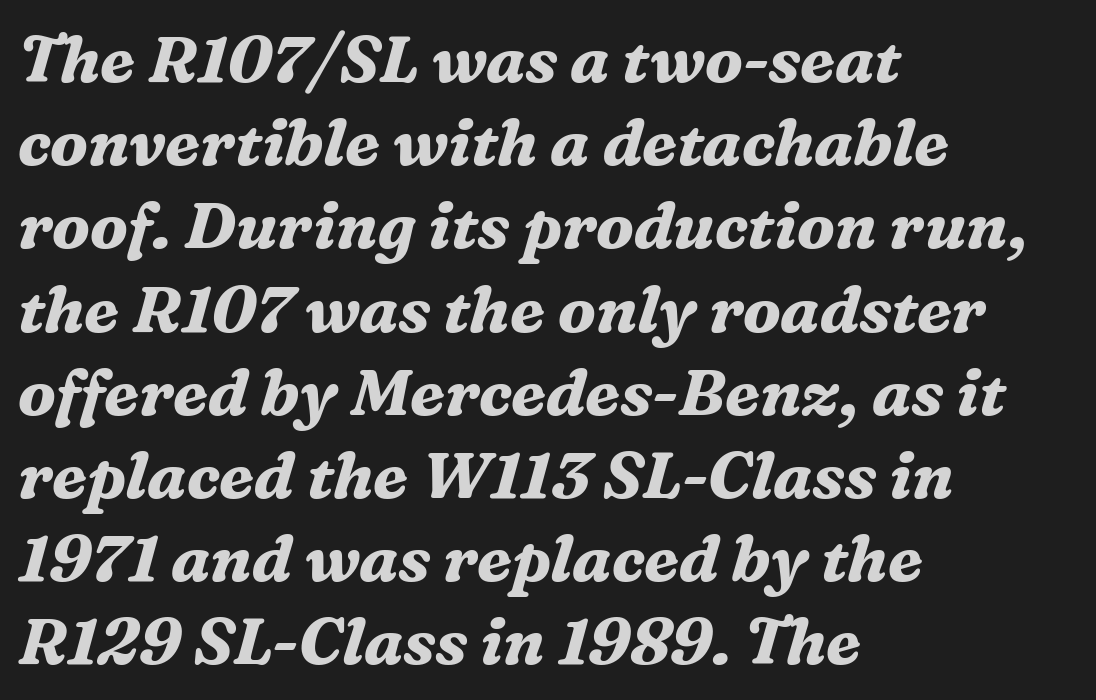
The passage shown has conventional tracking throughout. The rendering uses natural spacing where letterforms have individual widths. Reading down the column, the eye jumps a familiar distance to each next line. Letterform terminals end in serifs throughout the passage. The strokes are fattened all the way to bold.
